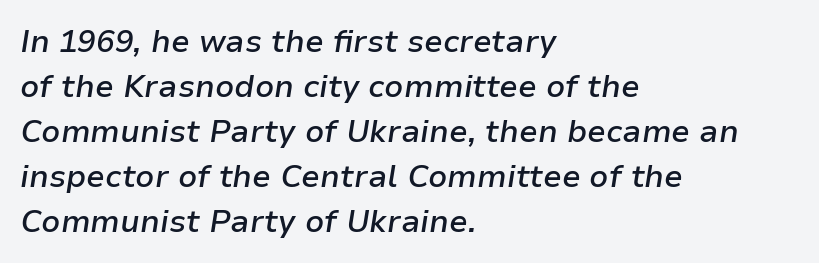
Does the leading feel generous? No, just average. Observe the lean: these are italic letterforms. Stroke thickness is moderately raised; the sample reads as semibold. Look at the tracking — it's just the regular setting, nothing added. Think of a printed novel: that variable character pitch is what you see here.
